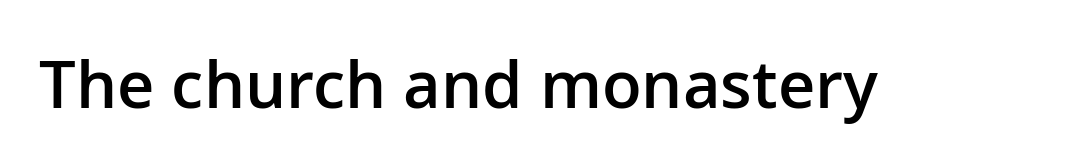
Q: Is the text bold? A: Semi-bold.
Q: Is the text italic (slanted)? A: No, it is upright.
Q: Is the typeface a serif or a sans-serif typeface? A: Sans-serif.
Q: Is the text underlined? A: No.
Q: Is the spacing between letters normal or unusually wide? A: Normal.
Q: Width (condensed, normal, or wide)? A: Normal.
Q: Stroke contrast? A: Low.
Q: x-height? A: Medium.
Q: Monospaced? A: No.
